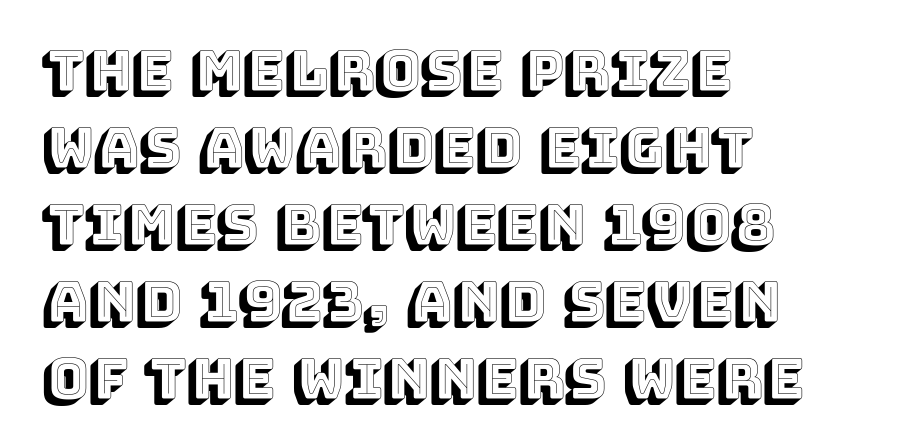
Q: Is the text italic (slanted)? A: No, it is upright.
Q: Is the text underlined? A: No.
Q: How is the paragraph aligned? A: Left-aligned.
Q: Is the spacing between letters normal or unusually wide? A: Normal.
Q: Is the spacing between lines tight, normal or loose? A: Normal.
Q: Width (condensed, normal, or wide)? A: Normal.
Q: x-height? A: Large.
Q: Monospaced? A: No.
